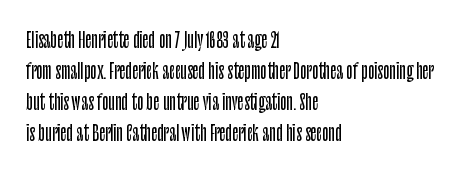
The image shows 21 px text type, upright; set left-aligned, normal line spacing (1.47x), normal letter spacing, not underlined.
